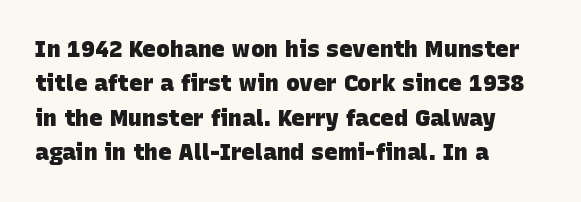
{"bold": "yes", "underline": "no", "align": "left", "line_spacing": "normal", "line_spacing_ratio": 1.5, "letter_spacing": "normal", "letter_spacing_em": 0.0, "glyph_px": 23}
